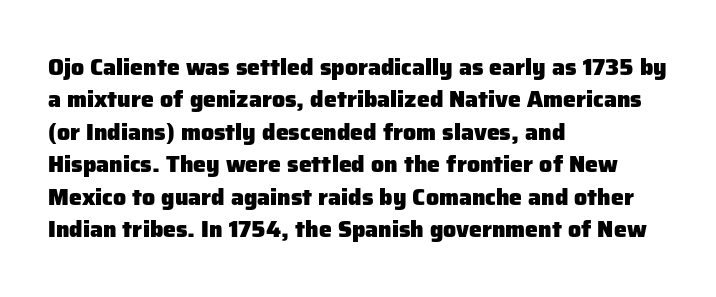
The image shows 23 px bold type, upright; set left-aligned, normal line spacing (1.41x), normal letter spacing, not underlined.
